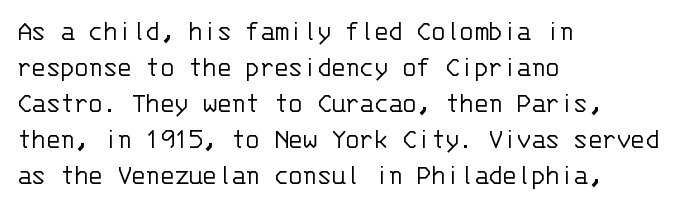
The image shows 29 px light sans-serif type, upright, monospaced; set left-aligned, line spacing 1.24x, normal letter spacing, not underlined; low stroke contrast and a large x-height.
